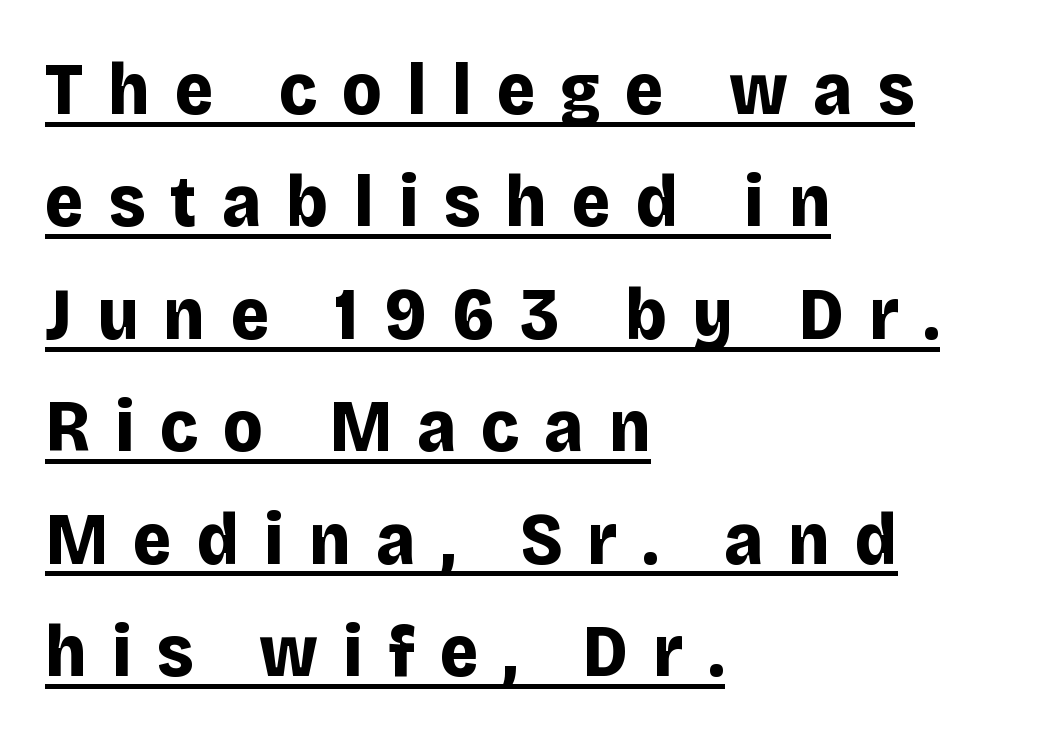
{"serif": "no", "italic": "no", "bold": "yes", "weight": "bold", "width": "normal", "stroke_contrast": "low", "x_height": "large", "monospaced": "no", "underline": "yes", "align": "left", "line_spacing": "normal", "line_spacing_ratio": 1.52, "letter_spacing": "wide", "letter_spacing_em": 0.34, "glyph_px": 74}
